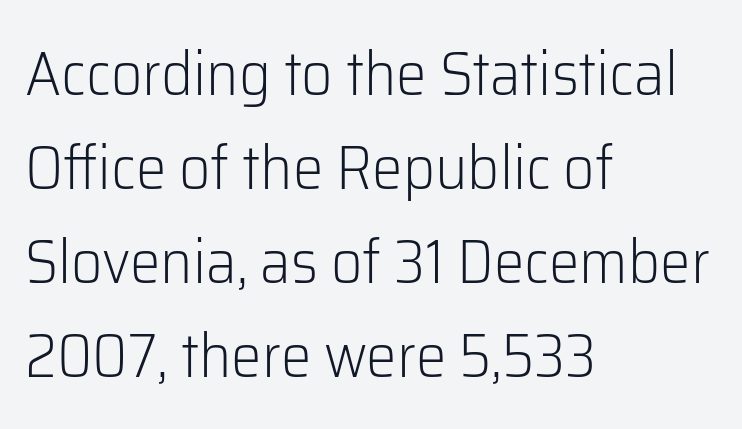
Every character sits straight up, as roman type does. Letters rest on an invisible, unmarked baseline. A normal amount of white space separates one row of letters from the next. The font sits on the lighter half of the weight spectrum, regular included. Spacing between characters is what you'd get straight out of the box. A typesetter would label this face a sans.
